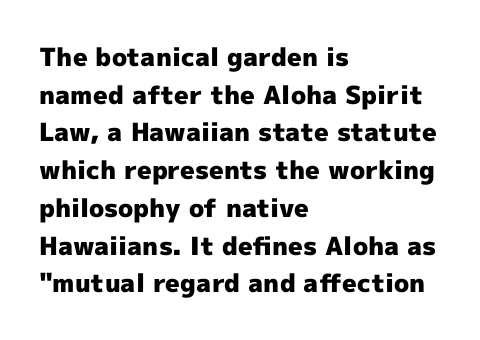
Students, note that the glyphs here touch the page at normal intervals. The vertical gap from one line to the next is medium. The lettering stays uniformly vertical, giving the passage a roman look. The lines are quadded left. Heft: maximum for text — a bold. Type without underlining.
